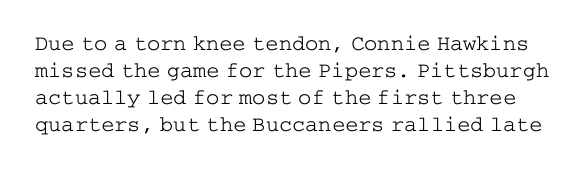
Q: Is the text bold? A: No.
Q: Is the text italic (slanted)? A: No, it is upright.
Q: Is the text underlined? A: No.
Q: Is the spacing between letters normal or unusually wide? A: Normal.
